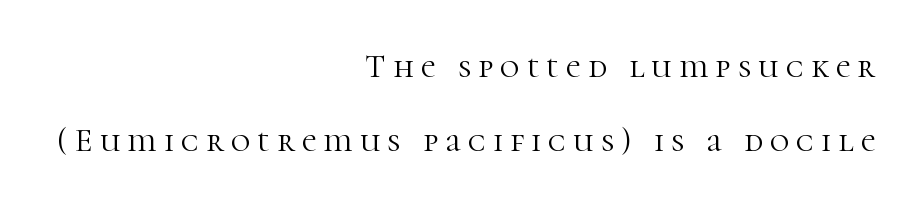
{"serif": "yes", "italic": "no", "bold": "no", "weight": "light", "width": "normal", "stroke_contrast": "high", "x_height": "medium", "monospaced": "no", "underline": "no", "align": "right", "line_spacing": "loose", "line_spacing_ratio": 2.25, "letter_spacing": "wide", "letter_spacing_em": 0.22, "glyph_px": 33}
